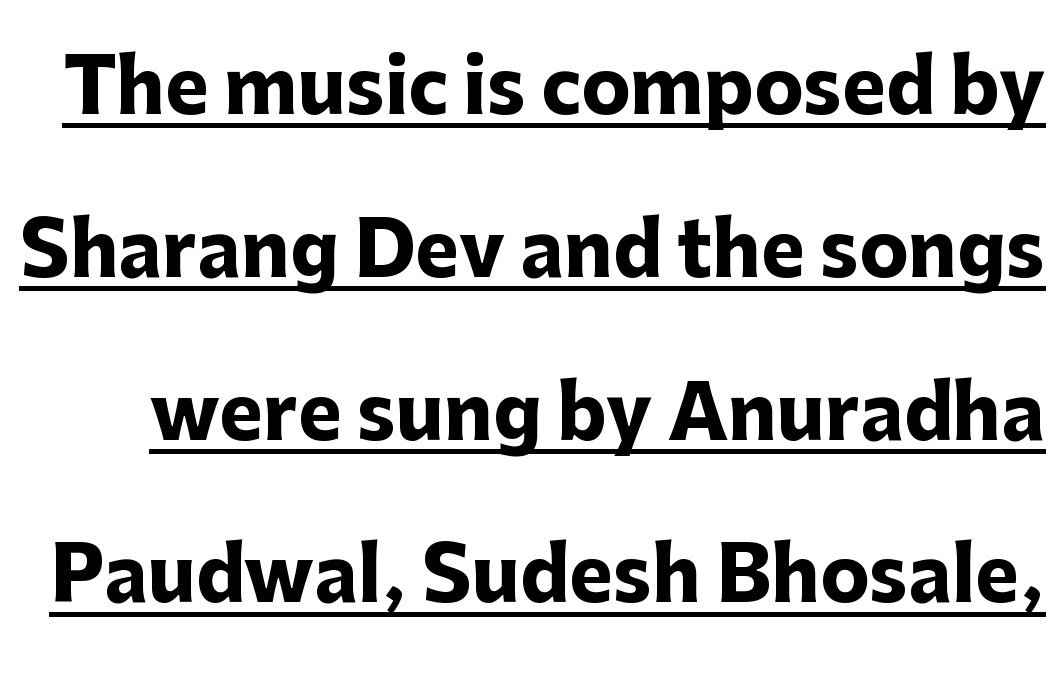
{"serif": "no", "italic": "no", "bold": "yes", "weight": "heavy", "width": "normal", "stroke_contrast": "low", "x_height": "medium", "monospaced": "no", "underline": "yes", "line_spacing": "loose", "line_spacing_ratio": 2.2, "letter_spacing": "normal", "letter_spacing_em": 0.0, "glyph_px": 74}
